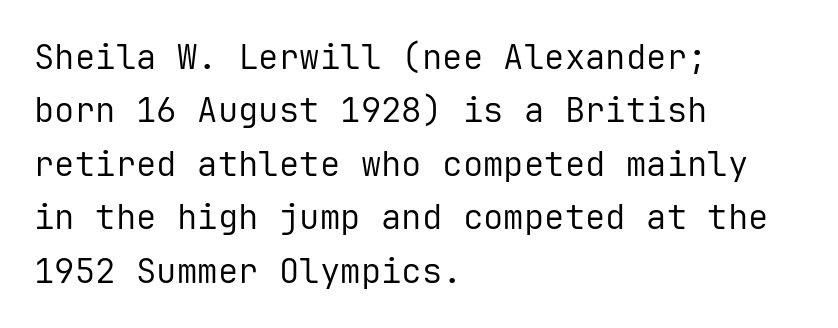
The image shows 34 px regular-weight sans-serif type, upright, monospaced; set left-aligned, normal line spacing (1.57x), normal letter spacing, not underlined; low stroke contrast and a medium x-height.
